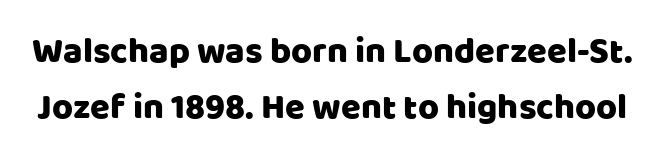
Q: Is the text italic (slanted)? A: No, it is upright.
Q: Is the typeface a serif or a sans-serif typeface? A: Sans-serif.
Q: Is the text underlined? A: No.
Q: Is the spacing between letters normal or unusually wide? A: Normal.
Q: Is the spacing between lines tight, normal or loose? A: Normal.
Q: Width (condensed, normal, or wide)? A: Normal.
Q: Stroke contrast? A: Low.
Q: x-height? A: Large.
Q: Monospaced? A: No.
